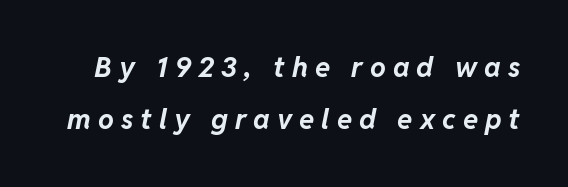
Q: Is the text bold? A: Yes.
Q: Is the text italic (slanted)? A: Yes, it leans right by about 11 degrees.
Q: Is the text underlined? A: No.
Q: Is the spacing between letters normal or unusually wide? A: Unusually wide.
Q: Width (condensed, normal, or wide)? A: Normal.
Q: Stroke contrast? A: Low.
Q: x-height? A: Medium.
Q: Monospaced? A: No.
